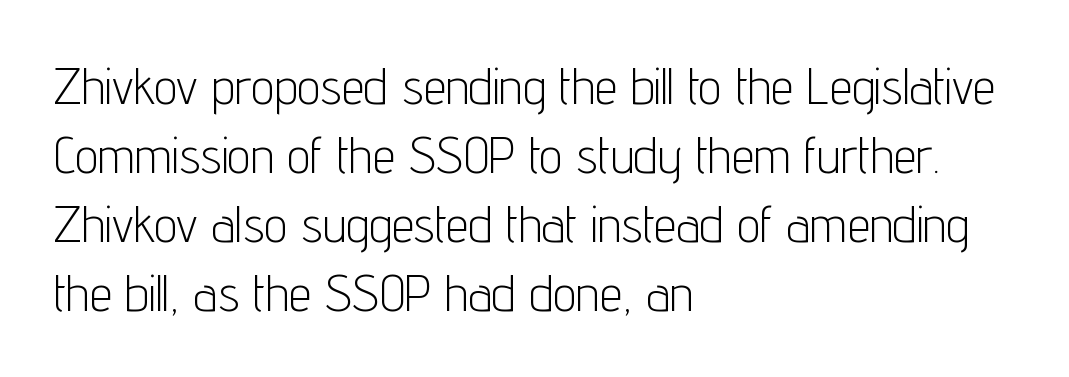
Q: Is the text bold? A: No.
Q: Is the text italic (slanted)? A: No, it is upright.
Q: Is the typeface a serif or a sans-serif typeface? A: Sans-serif.
Q: Is the text underlined? A: No.
Q: How is the paragraph aligned? A: Left-aligned.
Q: Is the spacing between letters normal or unusually wide? A: Normal.
Q: Is the spacing between lines tight, normal or loose? A: Normal.
Q: Width (condensed, normal, or wide)? A: Condensed.
Q: Stroke contrast? A: Low.
Q: x-height? A: Medium.
Q: Monospaced? A: No.
